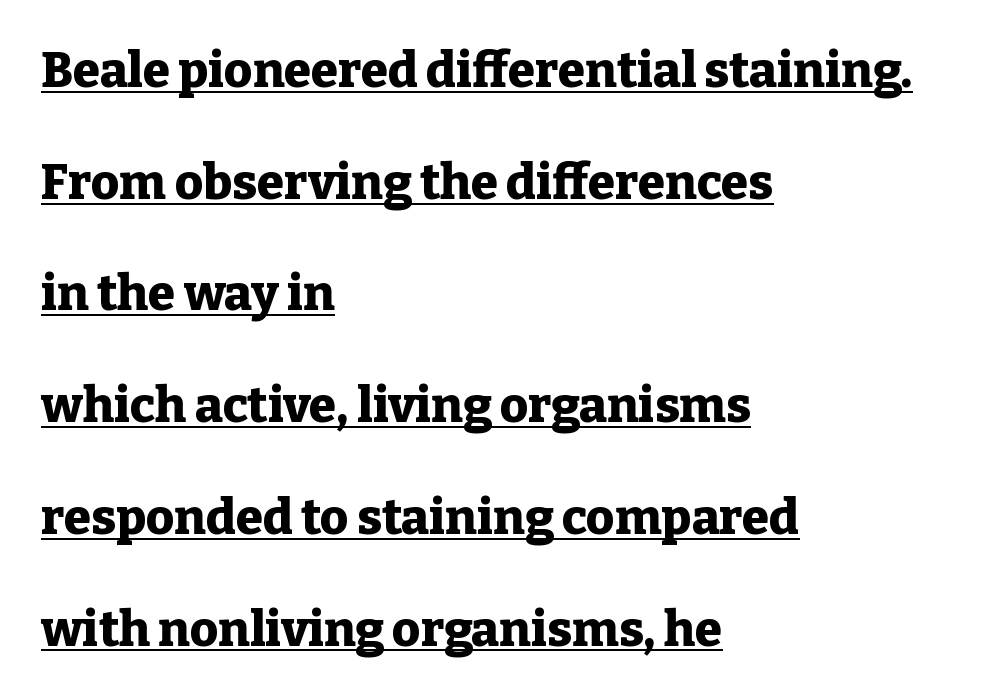
Notice how the stems are strictly vertical — no italics here. Between one letter and the next there's only the usual sliver of space. Airy leading. Is the type bold? Yes — the strokes are clearly thick and heavy.
